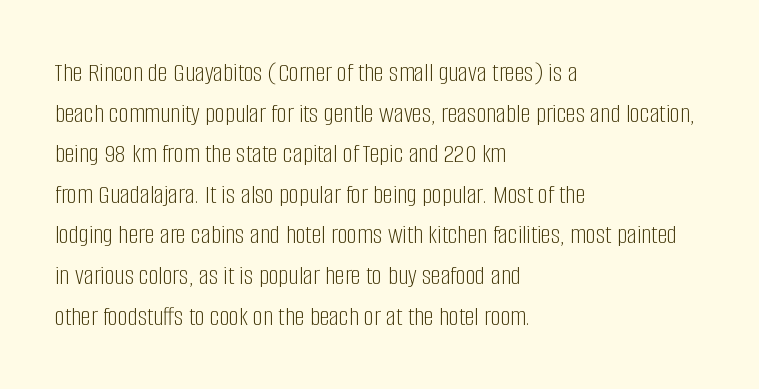
{"serif": "no", "italic": "no", "bold": "no", "weight": "light", "width": "condensed", "stroke_contrast": "low", "x_height": "large", "monospaced": "no", "underline": "no", "align": "left", "line_spacing": "normal", "line_spacing_ratio": 1.45, "letter_spacing": "normal", "letter_spacing_em": 0.0, "glyph_px": 28}
